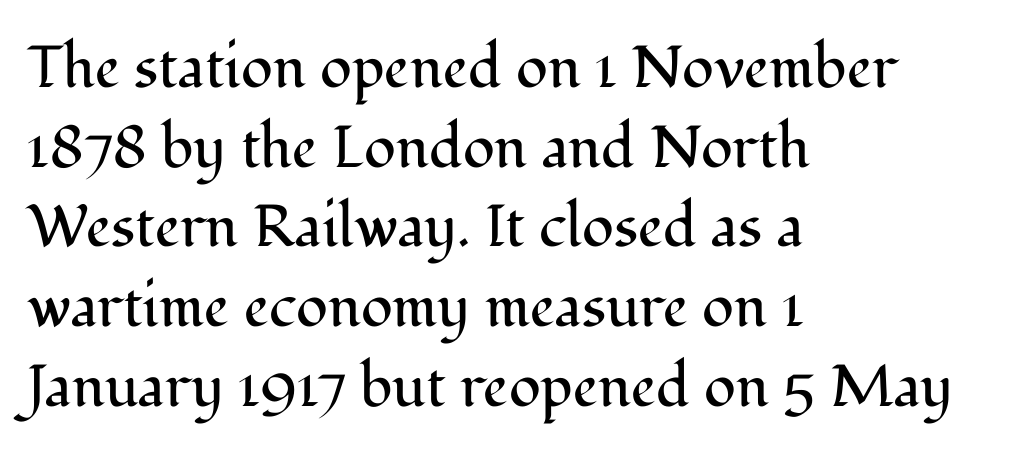
Q: Is the text bold? A: No.
Q: Is the text italic (slanted)? A: No, it is upright.
Q: Is the typeface a serif or a sans-serif typeface? A: Serif.
Q: Is the text underlined? A: No.
Q: How is the paragraph aligned? A: Left-aligned.
Q: Is the spacing between letters normal or unusually wide? A: Normal.
Q: Is the spacing between lines tight, normal or loose? A: Normal.
Q: Width (condensed, normal, or wide)? A: Normal.
Q: Stroke contrast? A: Medium.
Q: x-height? A: Medium.
Q: Monospaced? A: No.
